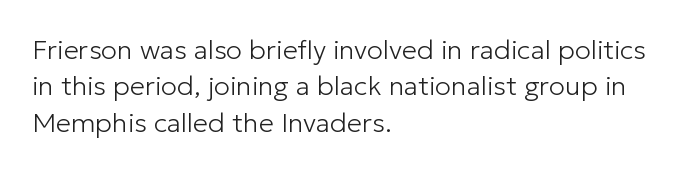
Upright lettering throughout. Reading down the column, the eye jumps a familiar distance to each next line. The typesetting does not lean heavy: it is not bold. Horizontal alignment here is leftward, the default for most running prose. The space directly below the letters is spotless. Glyph-to-glyph distance matches everyday printed text.
